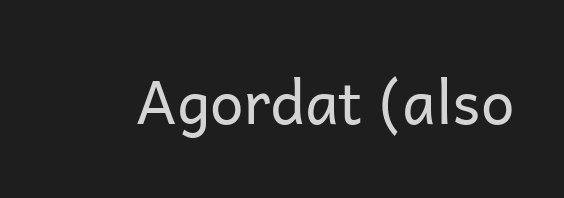
Characters remain perfectly vertical along every line. Bold? No — there's no thickening of the strokes. Serifs: no, the terminals of the letterforms are clean. Here the designer chose a conventional face with non-uniform glyph widths. Clear beneath every line of the passage.
